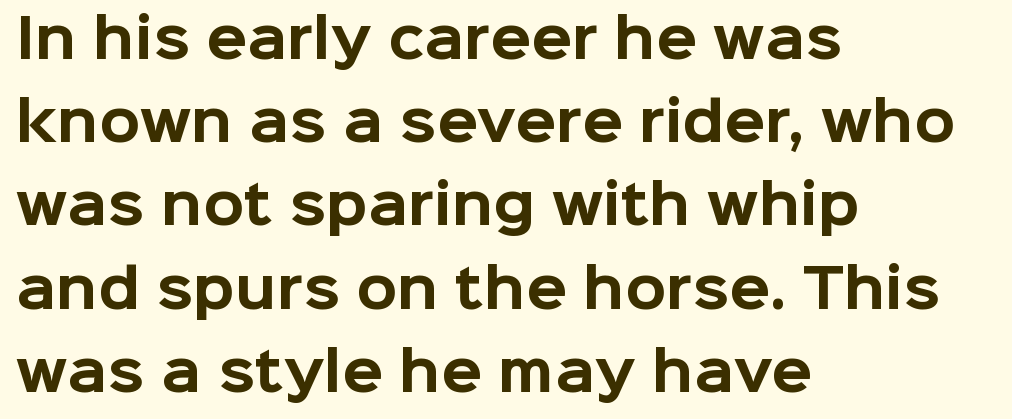
Q: Is the text bold? A: Yes.
Q: Is the text italic (slanted)? A: No, it is upright.
Q: Is the typeface a serif or a sans-serif typeface? A: Sans-serif.
Q: Is the text underlined? A: No.
Q: How is the paragraph aligned? A: Left-aligned.
Q: Is the spacing between letters normal or unusually wide? A: Normal.
Q: Is the spacing between lines tight, normal or loose? A: Normal.
Q: Width (condensed, normal, or wide)? A: Normal.
Q: Stroke contrast? A: Low.
Q: x-height? A: Medium.
Q: Monospaced? A: No.
